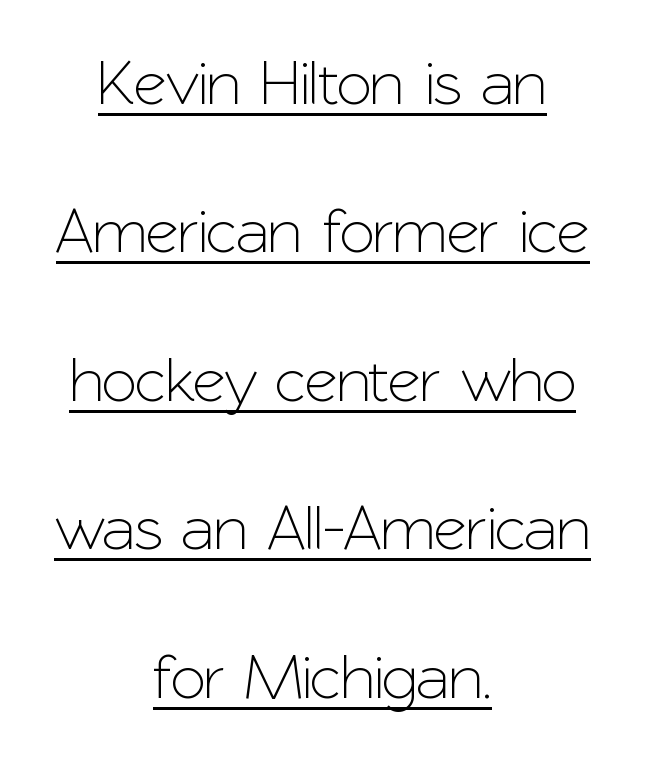
Q: Is the text italic (slanted)? A: No, it is upright.
Q: Is the typeface a serif or a sans-serif typeface? A: Sans-serif.
Q: Is the text underlined? A: Yes.
Q: How is the paragraph aligned? A: Centered.
Q: Is the spacing between letters normal or unusually wide? A: Normal.
Q: Is the spacing between lines tight, normal or loose? A: Loose.
Q: Width (condensed, normal, or wide)? A: Normal.
Q: Stroke contrast? A: Low.
Q: x-height? A: Medium.
Q: Monospaced? A: No.
